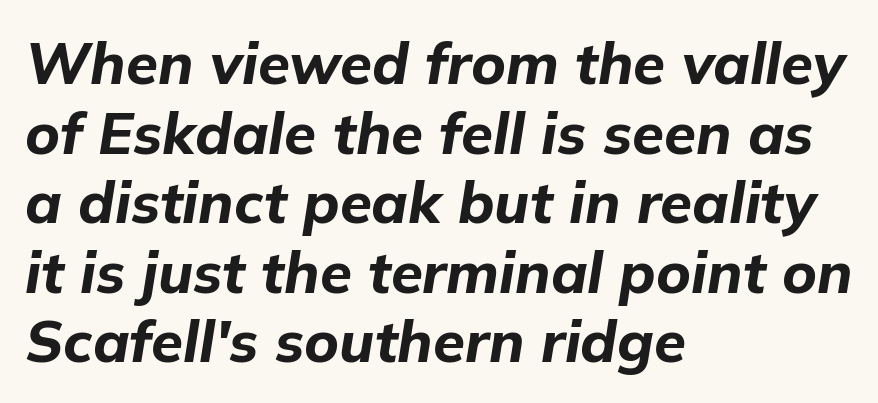
Q: Is the text bold? A: Yes.
Q: Is the text italic (slanted)? A: Yes, it leans right by about 9 degrees.
Q: Is the text underlined? A: No.
Q: How is the paragraph aligned? A: Left-aligned.
Q: Is the spacing between letters normal or unusually wide? A: Normal.
Q: Width (condensed, normal, or wide)? A: Normal.
Q: Stroke contrast? A: Low.
Q: x-height? A: Medium.
Q: Monospaced? A: No.
